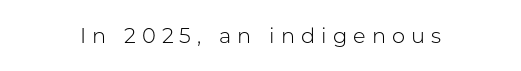
{"italic": "no", "bold": "no", "underline": "no", "letter_spacing": "wide", "letter_spacing_em": 0.29, "glyph_px": 21}
